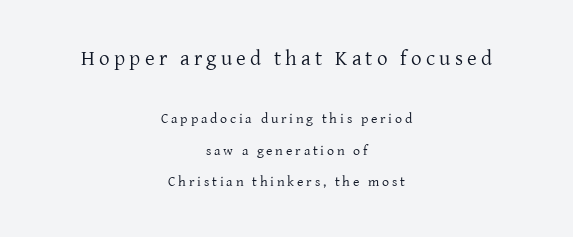
The image shows 21 px text type, upright; set centered, loose line spacing (2.25x), unusually wide letter spacing (+0.2 em), not underlined; the first (top) block is 1.5x larger.
